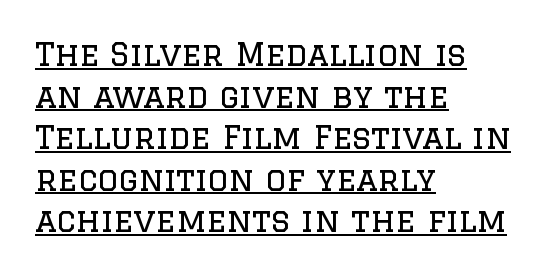
Each letter keeps its own natural width here, so spacing adapts to shape. Letterform terminals end in serifs throughout the passage. Designer's note — italics off, roman on. Regular leading. Stroke mass is kept to a normal reading level or below.
